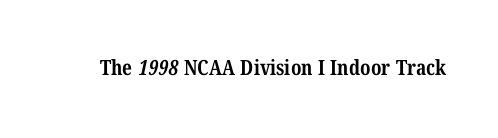
Q: Is the text bold? A: Yes.
Q: Is the text underlined? A: No.
Q: Is the spacing between letters normal or unusually wide? A: Normal.
